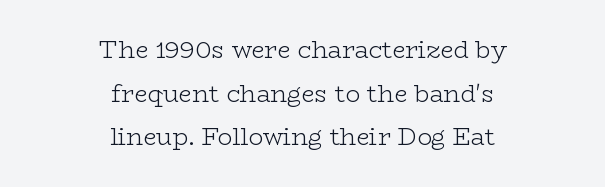
Q: Is the text bold? A: No.
Q: Is the text italic (slanted)? A: No, it is upright.
Q: Is the text underlined? A: No.
Q: How is the paragraph aligned? A: Centered.
Q: Is the spacing between letters normal or unusually wide? A: Normal.
